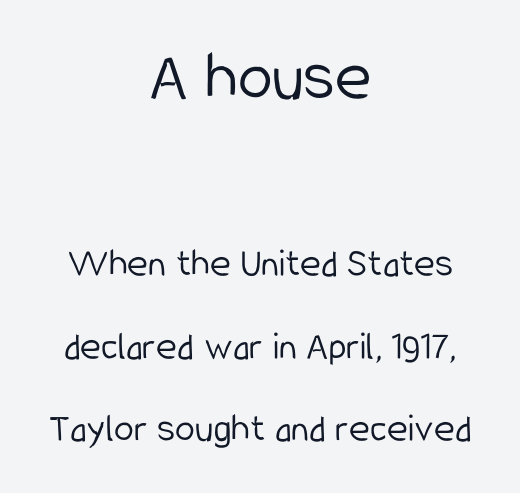
Q: Is the text bold? A: No.
Q: Is the text italic (slanted)? A: No, it is upright.
Q: Is the typeface a serif or a sans-serif typeface? A: Sans-serif.
Q: Is the text underlined? A: No.
Q: How is the paragraph aligned? A: Centered.
Q: Is the spacing between letters normal or unusually wide? A: Normal.
Q: Is the spacing between lines tight, normal or loose? A: Loose.
Q: Which block of text is set in a larger size, the first (top) or the second (bottom)? A: The first (top) one.
Q: Width (condensed, normal, or wide)? A: Condensed.
Q: Stroke contrast? A: Low.
Q: x-height? A: Medium.
Q: Monospaced? A: No.
